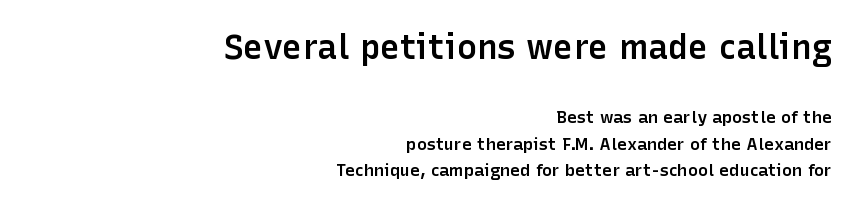
Q: Is the text bold? A: Semi-bold.
Q: Is the text italic (slanted)? A: No, it is upright.
Q: Is the typeface a serif or a sans-serif typeface? A: Sans-serif.
Q: Is the text underlined? A: No.
Q: How is the paragraph aligned? A: Right-aligned.
Q: Is the spacing between letters normal or unusually wide? A: Normal.
Q: Is the spacing between lines tight, normal or loose? A: Normal.
Q: Which block of text is set in a larger size, the first (top) or the second (bottom)? A: The first (top) one.
Q: Width (condensed, normal, or wide)? A: Normal.
Q: Stroke contrast? A: Low.
Q: x-height? A: Medium.
Q: Monospaced? A: No.
